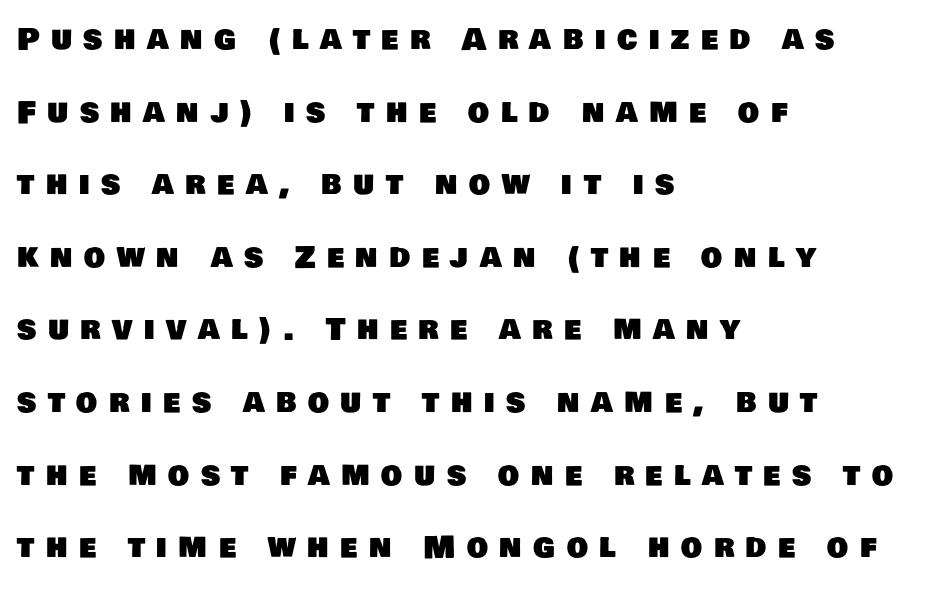
Q: Is the typeface a serif or a sans-serif typeface? A: Sans-serif.
Q: Is the text underlined? A: No.
Q: How is the paragraph aligned? A: Left-aligned.
Q: Is the spacing between letters normal or unusually wide? A: Unusually wide.
Q: Is the spacing between lines tight, normal or loose? A: Loose.
Q: Width (condensed, normal, or wide)? A: Normal.
Q: Stroke contrast? A: Low.
Q: x-height? A: Large.
Q: Monospaced? A: No.
